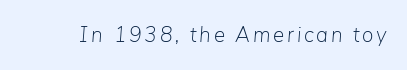
{"italic": "yes", "lean": "right", "slant_degrees": 5, "bold": "no", "underline": "no", "glyph_px": 21}
